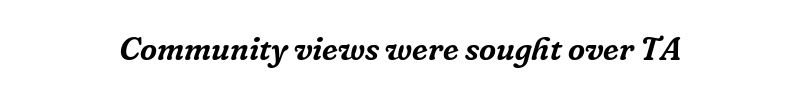
{"serif": "yes", "italic": "yes", "lean": "right", "slant_degrees": 16, "width": "normal", "stroke_contrast": "low", "x_height": "medium", "monospaced": "no", "underline": "no", "letter_spacing": "normal", "letter_spacing_em": 0.0, "glyph_px": 33}
